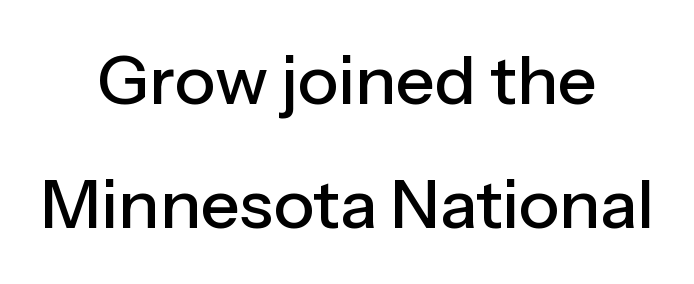
{"serif": "no", "italic": "no", "width": "normal", "stroke_contrast": "low", "x_height": "medium", "monospaced": "no", "underline": "no", "align": "center", "line_spacing_ratio": 1.83, "letter_spacing": "normal", "letter_spacing_em": 0.0, "glyph_px": 68}
